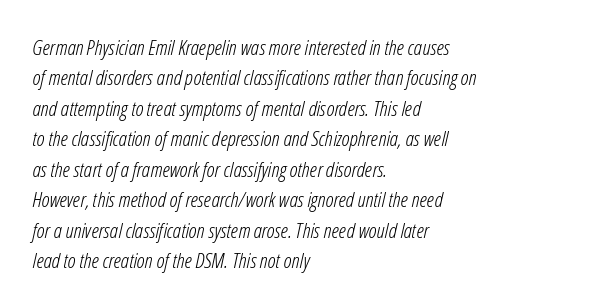
The image shows 21 px text type, italic (leaning right); set left-aligned, normal line spacing (1.45x), normal letter spacing, not underlined.
